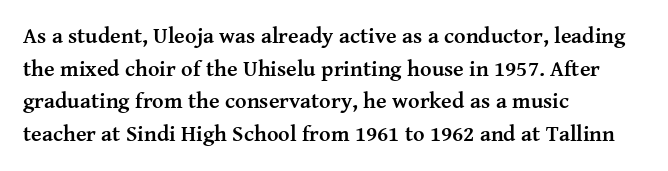
The letters stand straight up with perfectly vertical stems. Vertical spacing — default. Beneath every word, the page is bare. Typeset ragged right — the left edge is the straight one.
